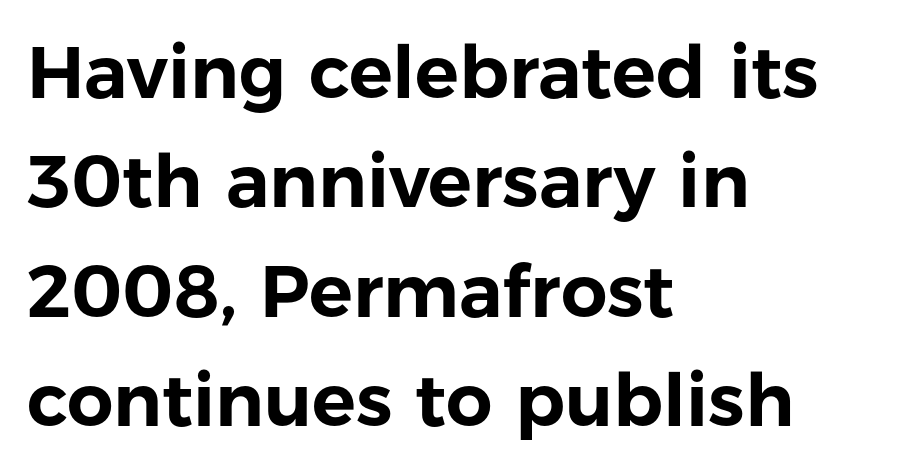
{"serif": "no", "italic": "no", "width": "normal", "stroke_contrast": "low", "x_height": "medium", "monospaced": "no", "underline": "no", "align": "left", "line_spacing": "normal", "line_spacing_ratio": 1.5, "letter_spacing": "normal", "letter_spacing_em": 0.0, "glyph_px": 73}
